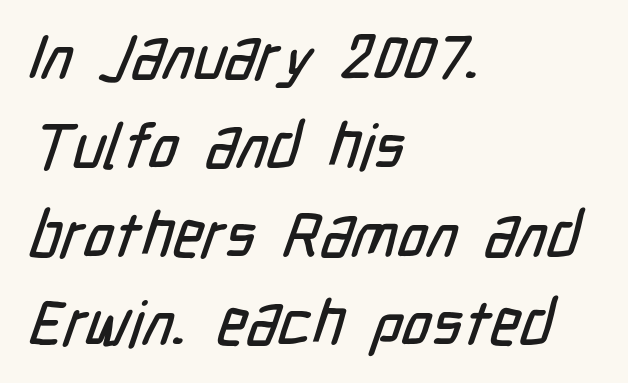
Caption: multi-line text, flush left, ragged right. Bare-footed words on every line. The passage shown stacks its lines at a standard gap. Note the varied advance widths — an 'i' is clearly narrower than an 'm'. Between one letter and the next there's only the usual sliver of space.
